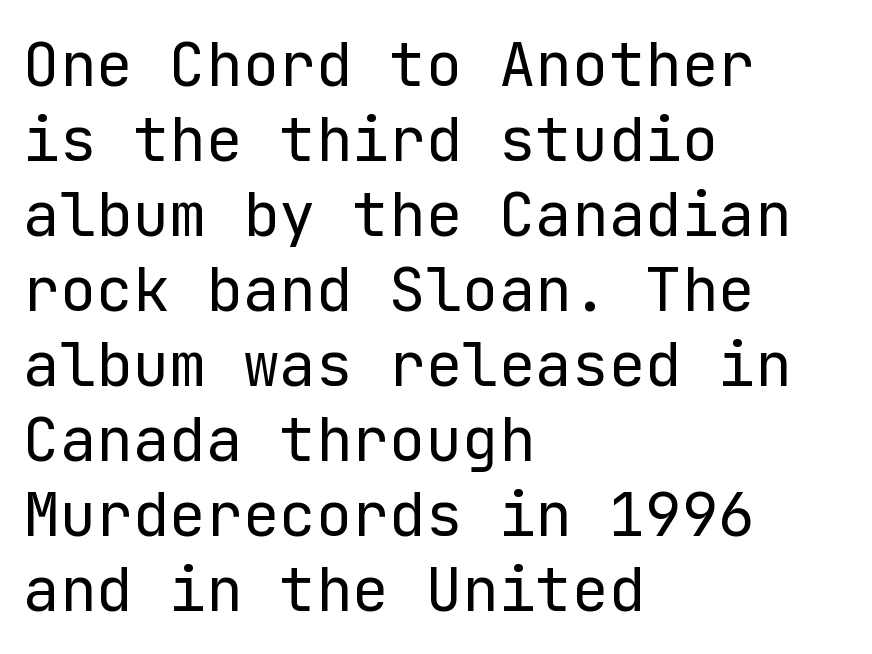
Q: Is the text bold? A: No.
Q: Is the text italic (slanted)? A: No, it is upright.
Q: Is the typeface a serif or a sans-serif typeface? A: Sans-serif.
Q: Is the text underlined? A: No.
Q: How is the paragraph aligned? A: Left-aligned.
Q: Is the spacing between letters normal or unusually wide? A: Normal.
Q: Width (condensed, normal, or wide)? A: Normal.
Q: Stroke contrast? A: Low.
Q: x-height? A: Medium.
